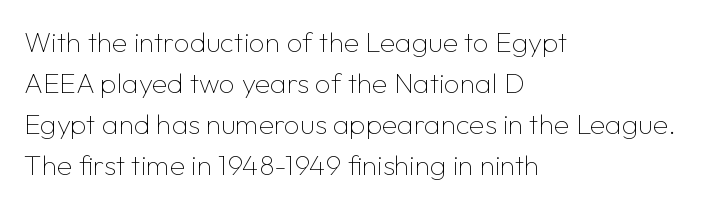
Is the stroke heavy? The answer is a plain regular-or-lighter. Between one letter and the next there's only the usual sliver of space. Unmarked baselines from the first word to the last. Evenly set lines give the paragraph a standard silhouette.
